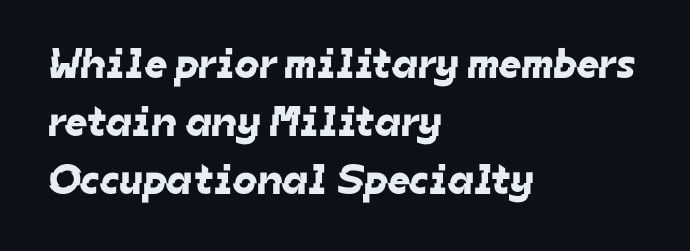
The image shows 43 px sans-serif type; set left-aligned, normal line spacing (1.35x), normal letter spacing, not underlined; low stroke contrast and a medium x-height.
